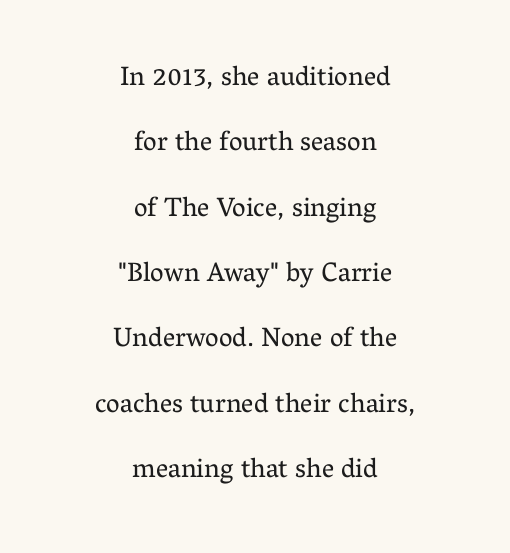
The image shows 27 px text type, upright; set centered, loose line spacing (2.42x), normal letter spacing, not underlined.
